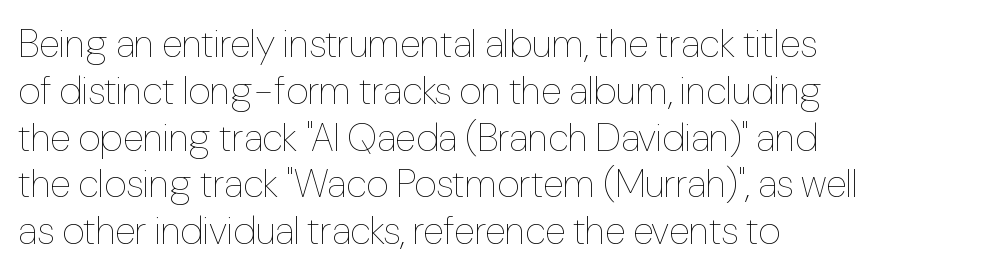
Type without underlining. If you drew a ruler down the left edge, every line would touch it. Nobody touched the tracking dial on this one. The letters advance in unequal steps, a hallmark of proportional type. It's the straight-up-and-down kind of type.
